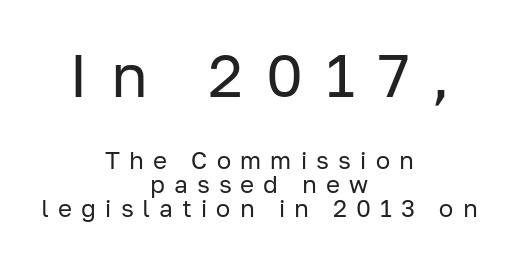
{"serif": "no", "italic": "no", "bold": "no", "weight": "regular", "width": "normal", "stroke_contrast": "low", "x_height": "medium", "monospaced": "no", "underline": "no", "align": "center", "line_spacing": "tight", "line_spacing_ratio": 0.99, "letter_spacing": "wide", "letter_spacing_em": 0.38, "larger_block": "first", "size_ratio": 2.5, "glyph_px": 60}
